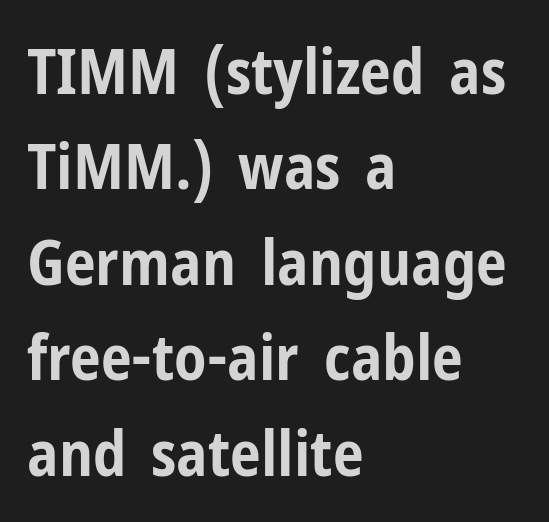
Q: Is the text bold? A: Yes.
Q: Is the text italic (slanted)? A: No, it is upright.
Q: Is the typeface a serif or a sans-serif typeface? A: Sans-serif.
Q: Is the text underlined? A: No.
Q: How is the paragraph aligned? A: Left-aligned.
Q: Is the spacing between letters normal or unusually wide? A: Normal.
Q: Is the spacing between lines tight, normal or loose? A: Normal.
Q: Width (condensed, normal, or wide)? A: Condensed.
Q: Stroke contrast? A: Low.
Q: x-height? A: Medium.
Q: Monospaced? A: No.
